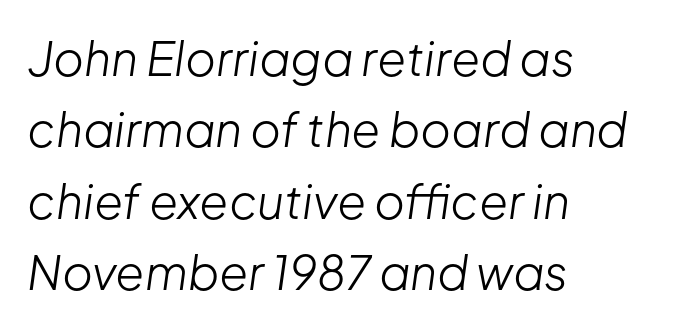
{"italic": "yes", "lean": "right", "slant_degrees": 8, "bold": "no", "weight": "light", "width": "normal", "stroke_contrast": "low", "x_height": "medium", "monospaced": "no", "underline": "no", "align": "left", "line_spacing": "normal", "line_spacing_ratio": 1.52, "letter_spacing": "normal", "letter_spacing_em": 0.0, "glyph_px": 47}
